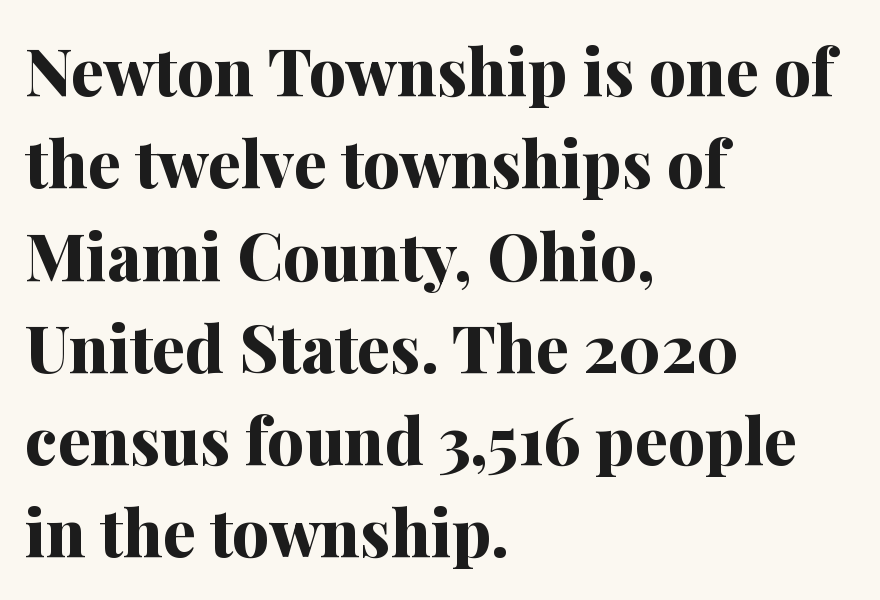
The image shows 65 px bold serif type, upright; set left-aligned, normal line spacing (1.42x), normal letter spacing, not underlined; medium stroke contrast and a medium x-height.
